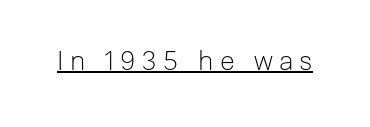
{"italic": "no", "bold": "no", "underline": "yes", "letter_spacing": "wide", "letter_spacing_em": 0.23, "glyph_px": 27}
